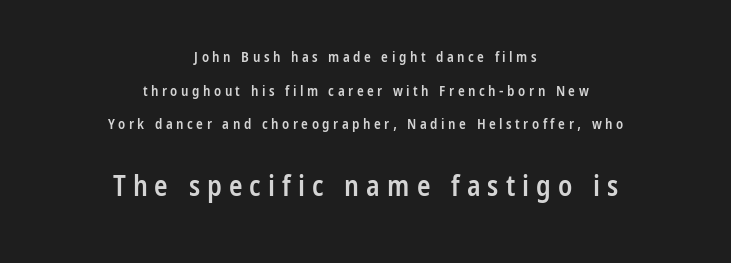
Q: Is the text bold? A: Semi-bold.
Q: Is the text italic (slanted)? A: No, it is upright.
Q: Is the typeface a serif or a sans-serif typeface? A: Sans-serif.
Q: Is the text underlined? A: No.
Q: How is the paragraph aligned? A: Centered.
Q: Is the spacing between letters normal or unusually wide? A: Unusually wide.
Q: Is the spacing between lines tight, normal or loose? A: Loose.
Q: Which block of text is set in a larger size, the first (top) or the second (bottom)? A: The second (bottom) one.
Q: Width (condensed, normal, or wide)? A: Condensed.
Q: Stroke contrast? A: Low.
Q: x-height? A: Medium.
Q: Monospaced? A: No.
